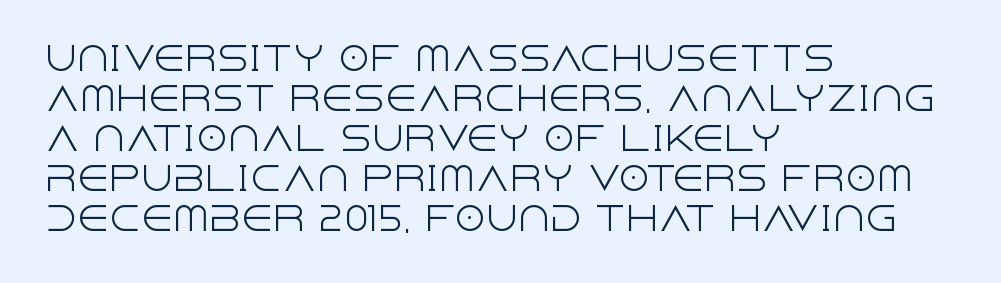
Characters follow at the spacing the type designer built in. No italicization has been applied; the sample stays upright. Horizontal bands of white between lines are of average thickness. The face looks like a standard text weight, possibly lighter. Each letter's strokes conclude bluntly, with no projecting serifs.
